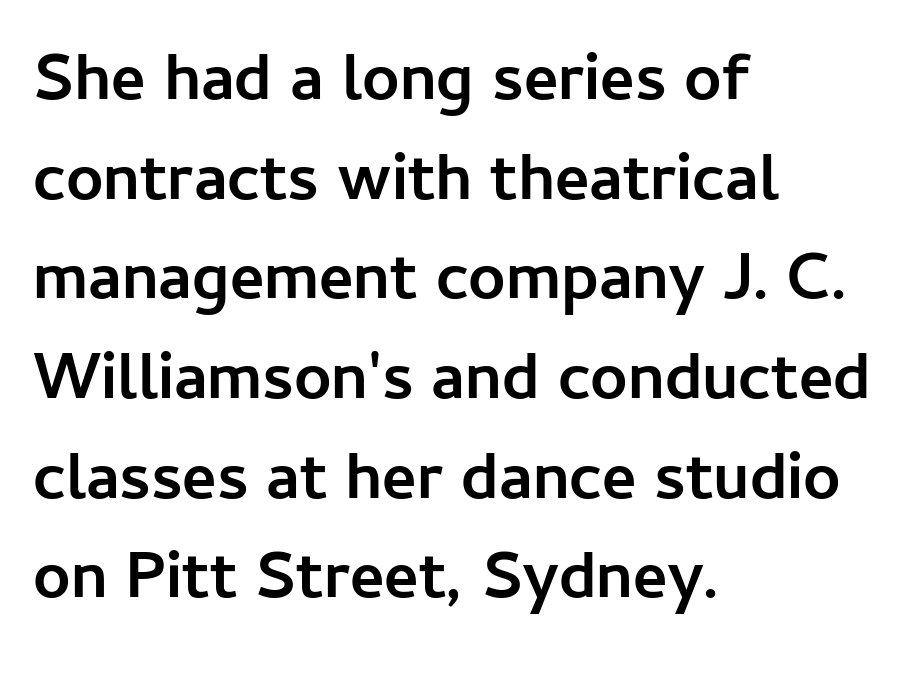
The image shows 66 px semibold sans-serif type, upright; set left-aligned, normal line spacing (1.51x), normal letter spacing, not underlined; low stroke contrast and a medium x-height.
